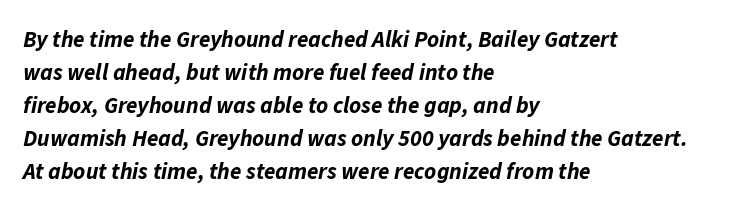
{"italic": "yes", "lean": "right", "slant_degrees": 11, "bold": "yes", "underline": "no", "align": "left", "line_spacing": "normal", "line_spacing_ratio": 1.44, "letter_spacing": "normal", "letter_spacing_em": 0.0, "glyph_px": 23}
